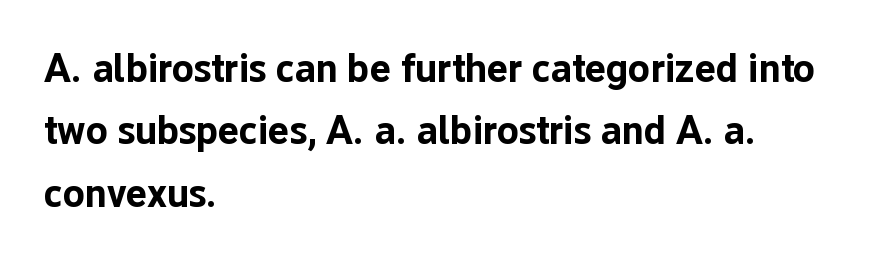
Q: Is the text bold? A: Yes.
Q: Is the text italic (slanted)? A: No, it is upright.
Q: Is the typeface a serif or a sans-serif typeface? A: Sans-serif.
Q: Is the text underlined? A: No.
Q: How is the paragraph aligned? A: Left-aligned.
Q: Is the spacing between letters normal or unusually wide? A: Normal.
Q: Is the spacing between lines tight, normal or loose? A: Normal.
Q: Width (condensed, normal, or wide)? A: Normal.
Q: Stroke contrast? A: Low.
Q: x-height? A: Medium.
Q: Monospaced? A: No.
